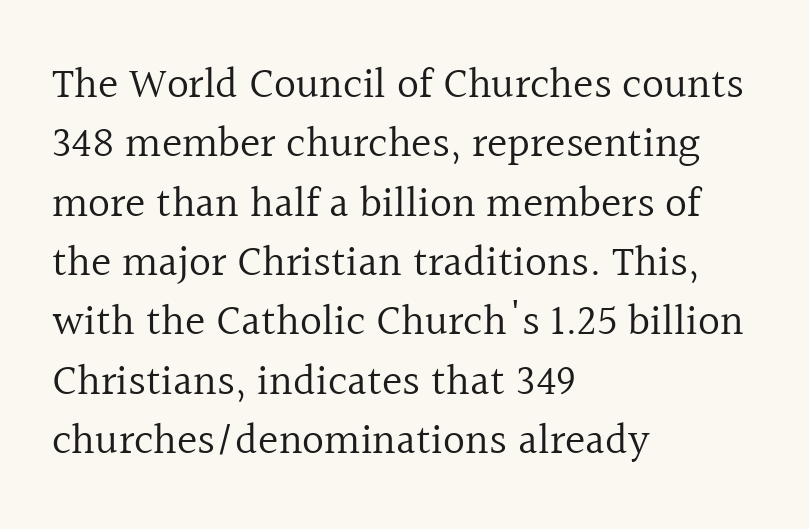
{"serif": "yes", "italic": "no", "bold": "no", "weight": "regular", "width": "normal", "x_height": "medium", "monospaced": "no", "underline": "no", "align": "left", "line_spacing": "normal", "line_spacing_ratio": 1.38, "letter_spacing": "normal", "letter_spacing_em": 0.0, "glyph_px": 43}
